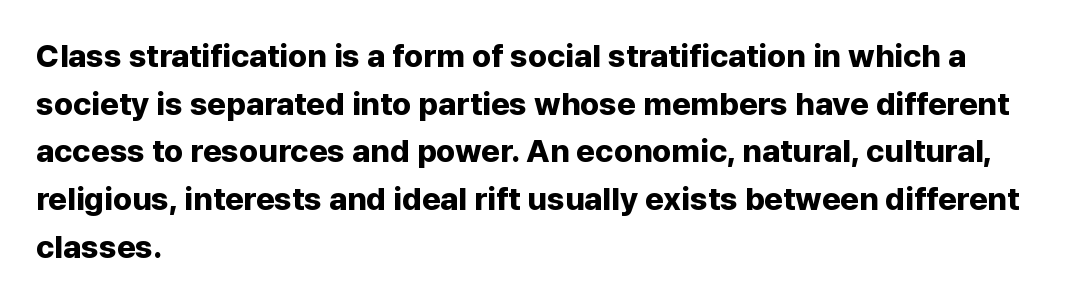
Q: Is the text bold? A: Yes.
Q: Is the text italic (slanted)? A: No, it is upright.
Q: Is the typeface a serif or a sans-serif typeface? A: Sans-serif.
Q: Is the text underlined? A: No.
Q: How is the paragraph aligned? A: Left-aligned.
Q: Is the spacing between letters normal or unusually wide? A: Normal.
Q: Is the spacing between lines tight, normal or loose? A: Normal.
Q: Width (condensed, normal, or wide)? A: Normal.
Q: Stroke contrast? A: Low.
Q: x-height? A: Medium.
Q: Monospaced? A: No.
